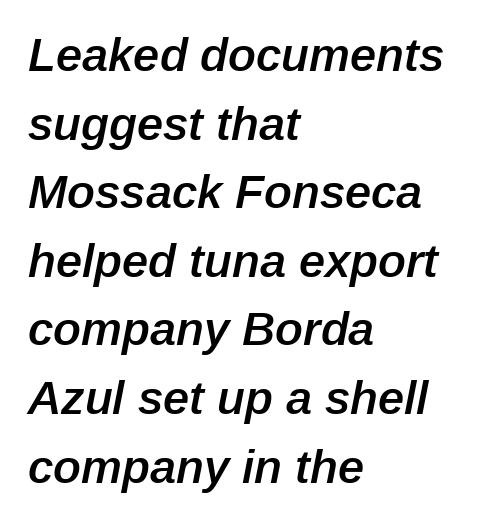
Casual observation: everything's shoved over to the left. Character widths vary here, with narrow letters taking less room than wide ones. The specimen omits any rule beneath the text block's lines. I'd describe the lettering as semibold — firm but not a full bold. The passage shown stacks its lines at a standard gap.
